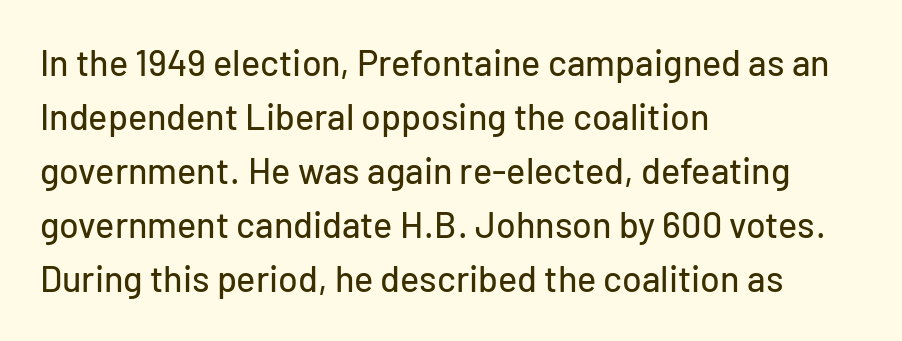
{"serif": "no", "italic": "no", "width": "normal", "stroke_contrast": "low", "x_height": "medium", "monospaced": "no", "underline": "no", "align": "left", "line_spacing": "normal", "line_spacing_ratio": 1.5, "letter_spacing": "normal", "letter_spacing_em": 0.0, "glyph_px": 36}
